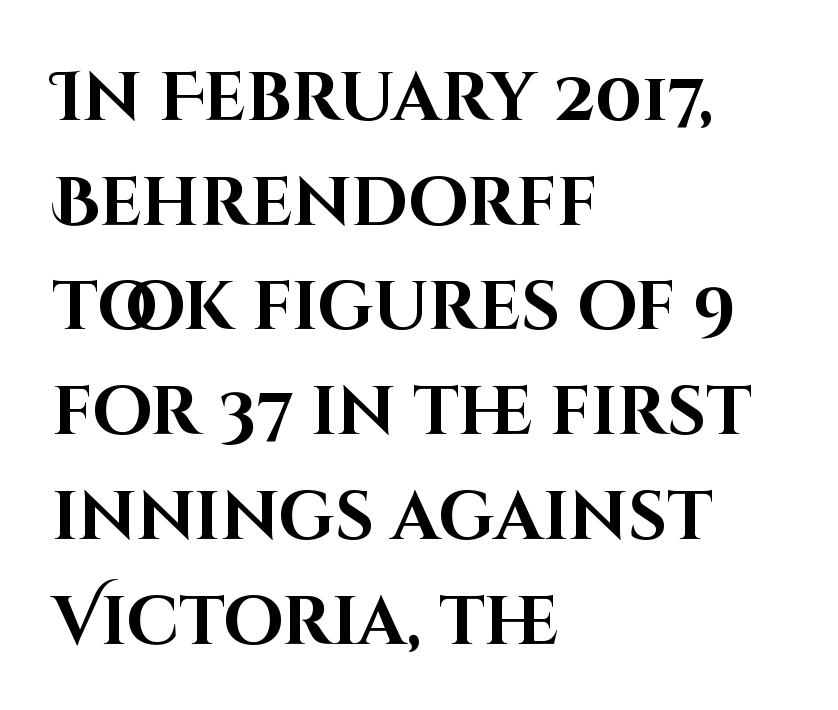
The image shows 68 px bold sans-serif type, upright; set left-aligned, normal line spacing (1.54x), normal letter spacing, not underlined; high stroke contrast and a large x-height.
